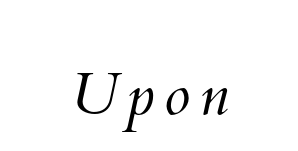
Q: Is the text bold? A: No.
Q: Is the text underlined? A: No.
Q: Width (condensed, normal, or wide)? A: Normal.
Q: Stroke contrast? A: Medium.
Q: x-height? A: Small.
Q: Monospaced? A: No.
